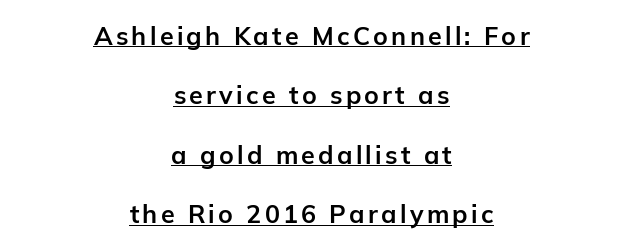
Q: Is the text bold? A: Yes.
Q: Is the text italic (slanted)? A: No, it is upright.
Q: Is the text underlined? A: Yes.
Q: How is the paragraph aligned? A: Centered.
Q: Is the spacing between lines tight, normal or loose? A: Loose.
